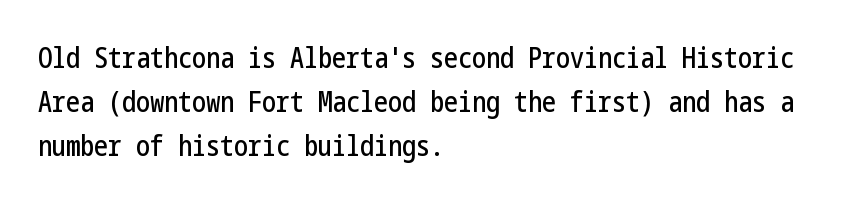
Q: Is the text italic (slanted)? A: No, it is upright.
Q: Is the typeface a serif or a sans-serif typeface? A: Sans-serif.
Q: Is the text underlined? A: No.
Q: How is the paragraph aligned? A: Left-aligned.
Q: Is the spacing between letters normal or unusually wide? A: Normal.
Q: Is the spacing between lines tight, normal or loose? A: Normal.
Q: Width (condensed, normal, or wide)? A: Condensed.
Q: Stroke contrast? A: Low.
Q: x-height? A: Medium.
